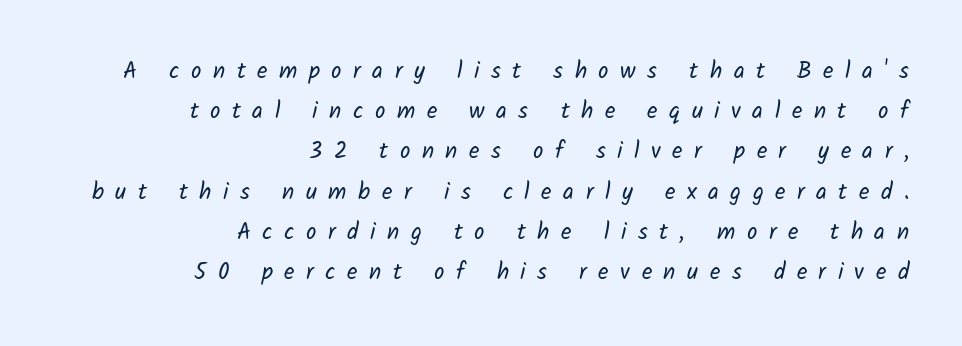
Q: Is the text bold? A: No.
Q: Is the text underlined? A: No.
Q: How is the paragraph aligned? A: Right-aligned.
Q: Is the spacing between letters normal or unusually wide? A: Unusually wide.
